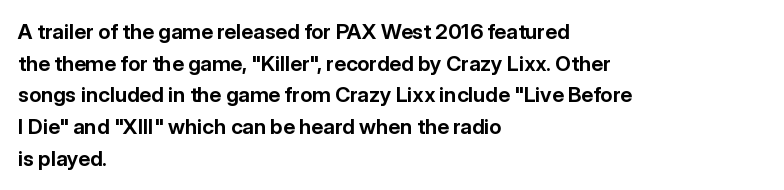
The image shows 21 px bold type, upright; set left-aligned, normal line spacing (1.51x), normal letter spacing, not underlined.
